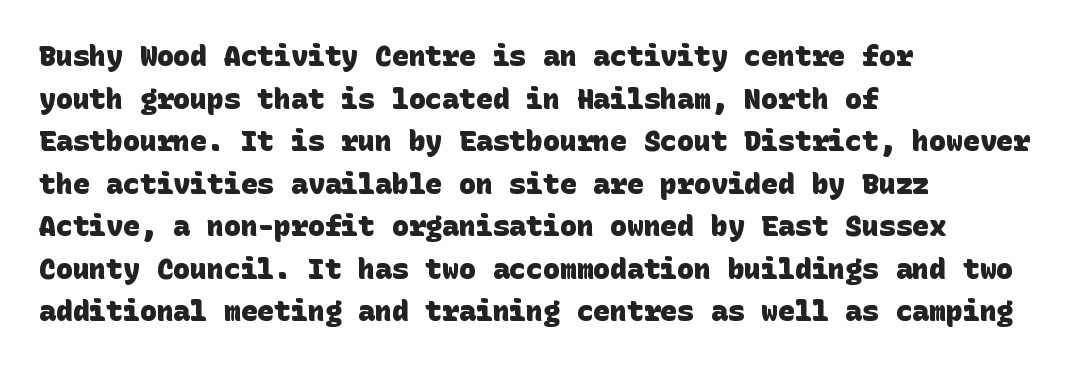
The image shows 28 px heavy sans-serif type; set left-aligned, normal line spacing (1.52x), normal letter spacing, not underlined; low stroke contrast and a large x-height.
